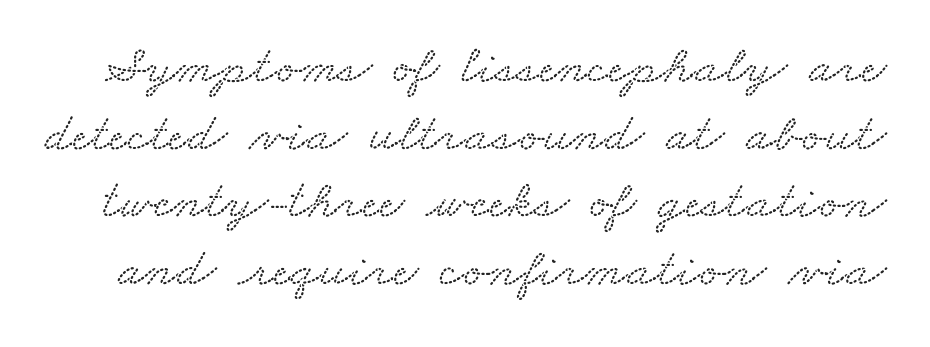
Tracking here is standard; glyphs follow each other at the usual distance. A typesetter would call this proportional, since set widths differ per character. To sum up the face: it has serifs. The gap between lines stays unmarked.
